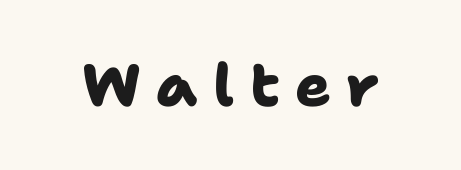
Q: Is the text bold? A: Yes.
Q: Is the typeface a serif or a sans-serif typeface? A: Sans-serif.
Q: Is the text underlined? A: No.
Q: Is the spacing between letters normal or unusually wide? A: Unusually wide.
Q: Width (condensed, normal, or wide)? A: Normal.
Q: Stroke contrast? A: Low.
Q: x-height? A: Medium.
Q: Monospaced? A: No.
